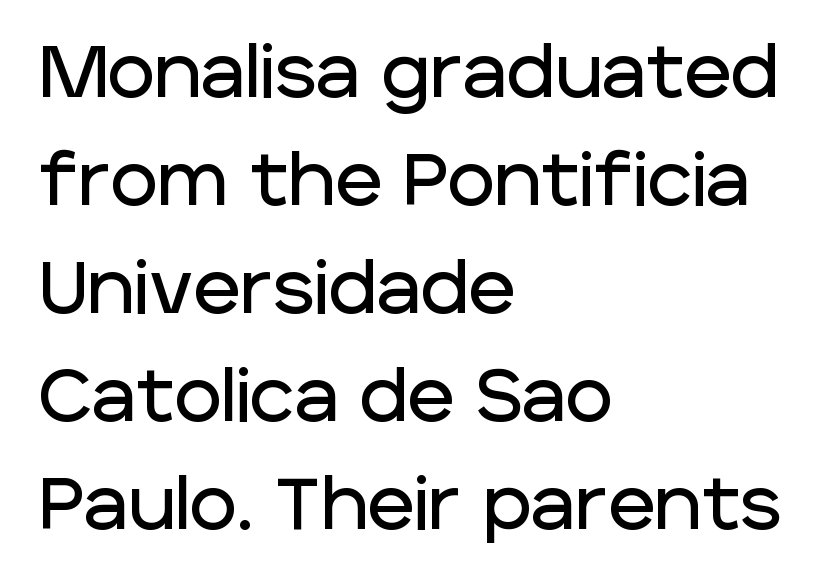
Q: Is the text italic (slanted)? A: No, it is upright.
Q: Is the typeface a serif or a sans-serif typeface? A: Sans-serif.
Q: Is the text underlined? A: No.
Q: How is the paragraph aligned? A: Left-aligned.
Q: Is the spacing between letters normal or unusually wide? A: Normal.
Q: Is the spacing between lines tight, normal or loose? A: Normal.
Q: Width (condensed, normal, or wide)? A: Normal.
Q: Stroke contrast? A: Low.
Q: x-height? A: Large.
Q: Monospaced? A: No.
